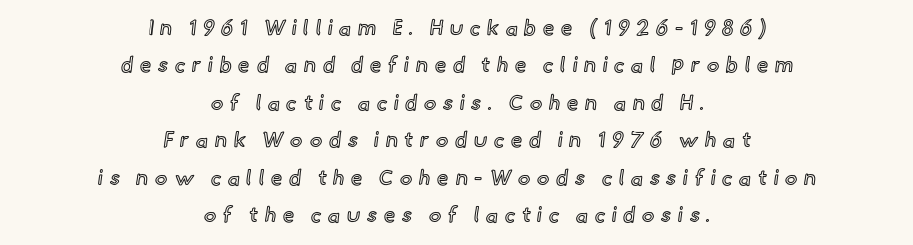
{"underline": "no", "align": "center", "line_spacing_ratio": 1.78, "letter_spacing": "wide", "letter_spacing_em": 0.31, "glyph_px": 21}
